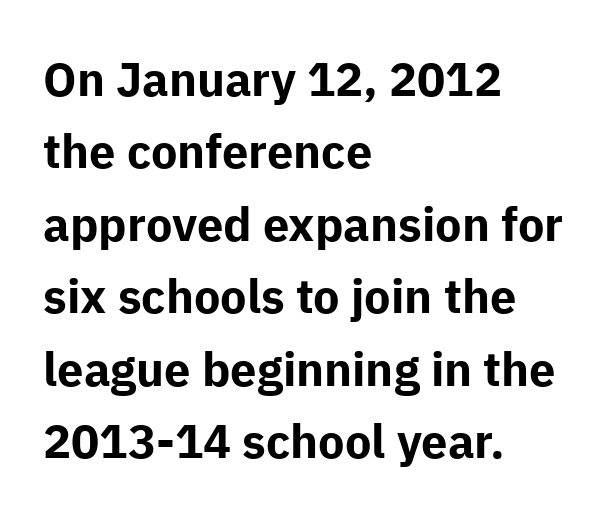
The image shows 47 px bold sans-serif type, upright; set left-aligned, normal line spacing (1.54x), normal letter spacing, not underlined; low stroke contrast and a medium x-height.
